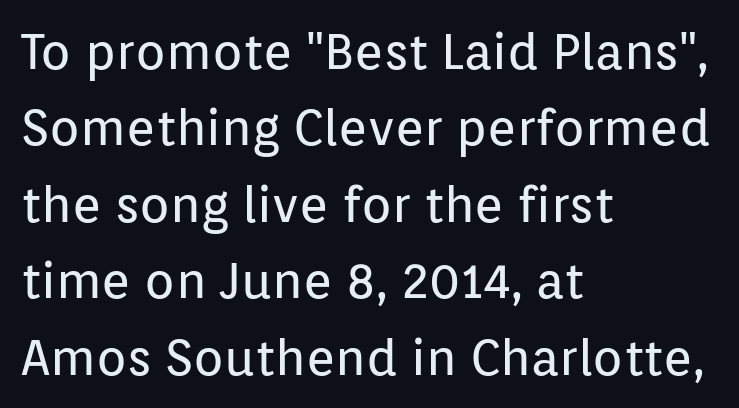
Q: Is the text bold? A: No.
Q: Is the text italic (slanted)? A: No, it is upright.
Q: Is the typeface a serif or a sans-serif typeface? A: Sans-serif.
Q: Is the text underlined? A: No.
Q: How is the paragraph aligned? A: Left-aligned.
Q: Is the spacing between letters normal or unusually wide? A: Normal.
Q: Is the spacing between lines tight, normal or loose? A: Normal.
Q: Width (condensed, normal, or wide)? A: Normal.
Q: Stroke contrast? A: Low.
Q: x-height? A: Medium.
Q: Monospaced? A: No.
